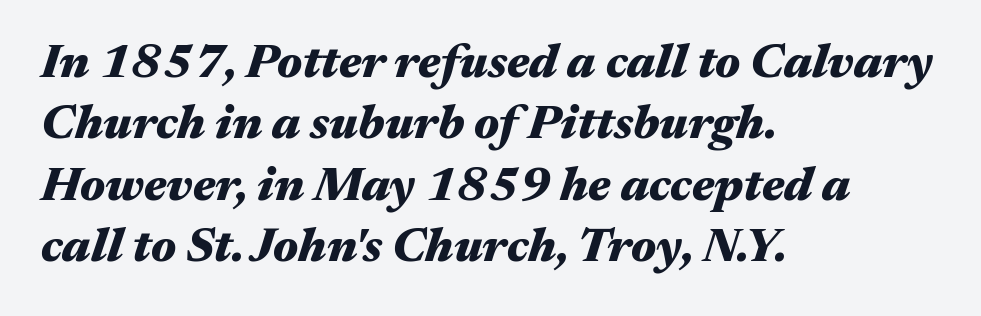
Q: Is the text bold? A: Yes.
Q: Is the text italic (slanted)? A: Yes, it leans right by about 17 degrees.
Q: Is the text underlined? A: No.
Q: How is the paragraph aligned? A: Left-aligned.
Q: Is the spacing between letters normal or unusually wide? A: Normal.
Q: Is the spacing between lines tight, normal or loose? A: Normal.
Q: Width (condensed, normal, or wide)? A: Wide.
Q: Stroke contrast? A: Medium.
Q: x-height? A: Medium.
Q: Monospaced? A: No.
